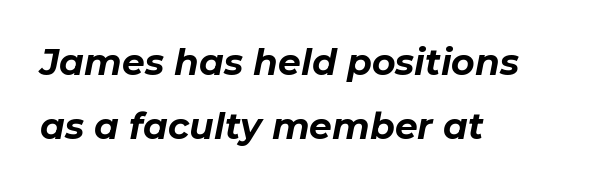
{"italic": "yes", "lean": "right", "slant_degrees": 11, "bold": "yes", "weight": "bold", "width": "normal", "stroke_contrast": "low", "x_height": "medium", "monospaced": "no", "underline": "no", "align": "left", "line_spacing_ratio": 1.78, "letter_spacing": "normal", "letter_spacing_em": 0.0, "glyph_px": 36}
